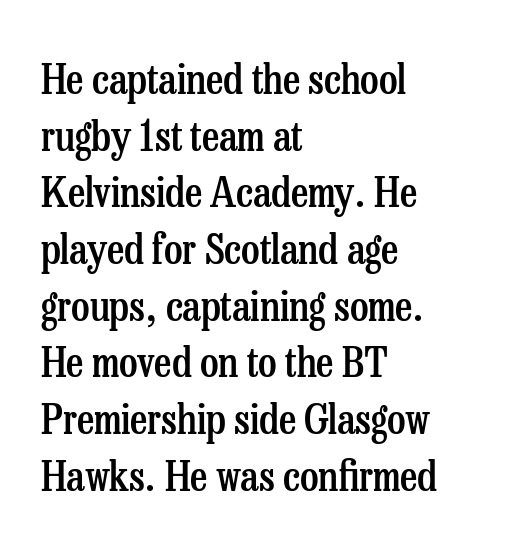
Each row of text sits above clean, open space. These lines were composed using upright roman letters. This rendering employs a face with finishing strokes, i.e., a serif. The rendering uses a semibold face; strokes are thickened but not to full bold. Letter spacing: default. Vertically, the passage feels balanced, rows spaced as you'd expect.
